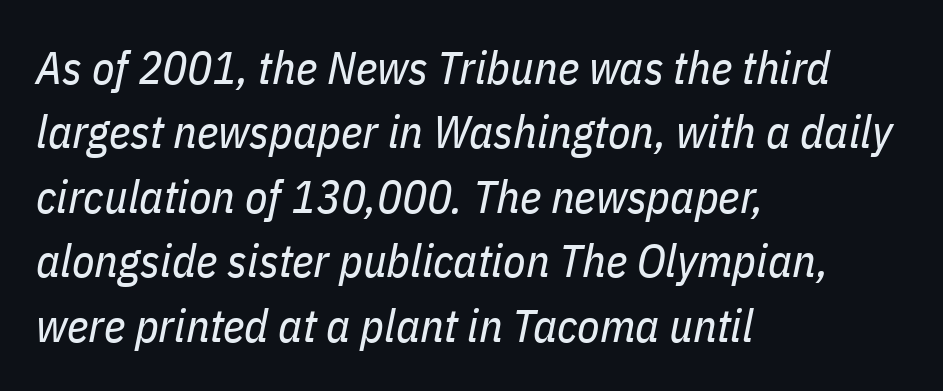
{"italic": "yes", "lean": "right", "slant_degrees": 11, "bold": "no", "weight": "regular", "width": "condensed", "stroke_contrast": "low", "x_height": "medium", "monospaced": "no", "underline": "no", "align": "left", "line_spacing": "normal", "line_spacing_ratio": 1.4, "letter_spacing": "normal", "letter_spacing_em": 0.0, "glyph_px": 46}
